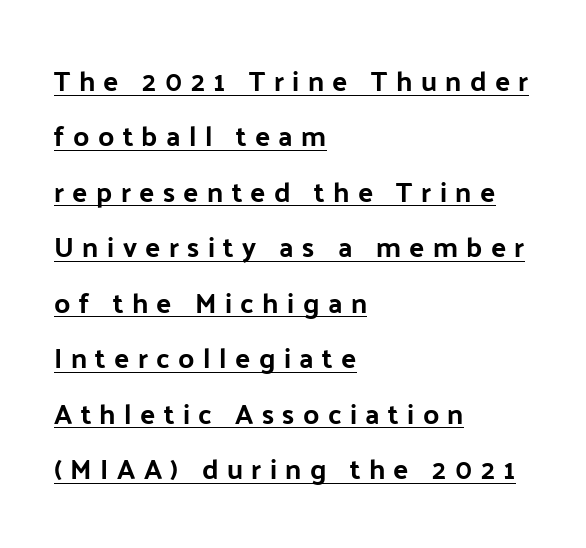
Q: Is the text italic (slanted)? A: No, it is upright.
Q: Is the typeface a serif or a sans-serif typeface? A: Sans-serif.
Q: Is the text underlined? A: Yes.
Q: How is the paragraph aligned? A: Left-aligned.
Q: Is the spacing between letters normal or unusually wide? A: Unusually wide.
Q: Is the spacing between lines tight, normal or loose? A: Loose.
Q: Width (condensed, normal, or wide)? A: Normal.
Q: Stroke contrast? A: Low.
Q: x-height? A: Medium.
Q: Monospaced? A: No.
